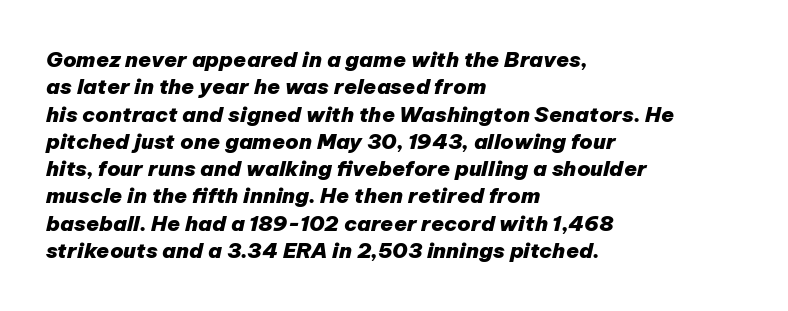
Q: Is the text bold? A: Yes.
Q: Is the text italic (slanted)? A: Yes, it leans right by about 12 degrees.
Q: Is the text underlined? A: No.
Q: How is the paragraph aligned? A: Left-aligned.
Q: Is the spacing between letters normal or unusually wide? A: Normal.
Q: Is the spacing between lines tight, normal or loose? A: Normal.
